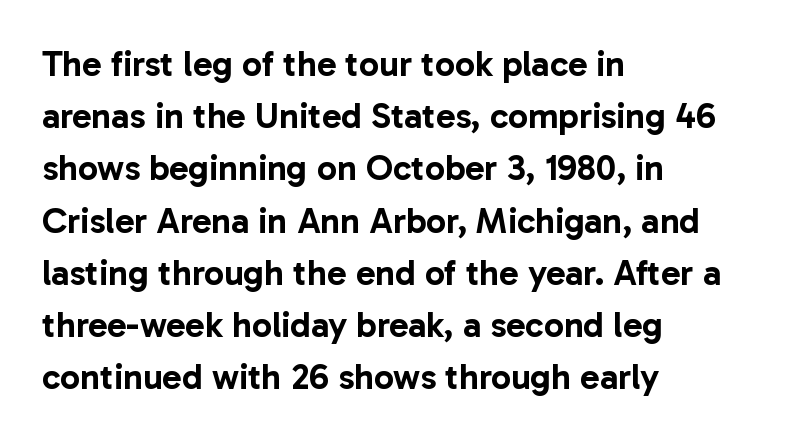
The image shows 36 px sans-serif type, upright; set left-aligned, normal line spacing (1.45x), normal letter spacing, not underlined; low stroke contrast and a medium x-height.
